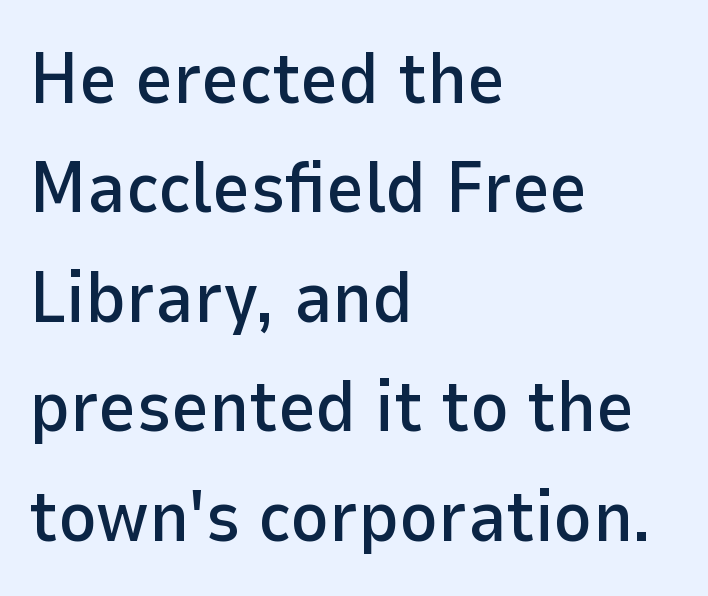
Q: Is the text italic (slanted)? A: No, it is upright.
Q: Is the typeface a serif or a sans-serif typeface? A: Sans-serif.
Q: Is the text underlined? A: No.
Q: How is the paragraph aligned? A: Left-aligned.
Q: Is the spacing between letters normal or unusually wide? A: Normal.
Q: Is the spacing between lines tight, normal or loose? A: Normal.
Q: Width (condensed, normal, or wide)? A: Normal.
Q: Stroke contrast? A: Low.
Q: x-height? A: Medium.
Q: Monospaced? A: No.
